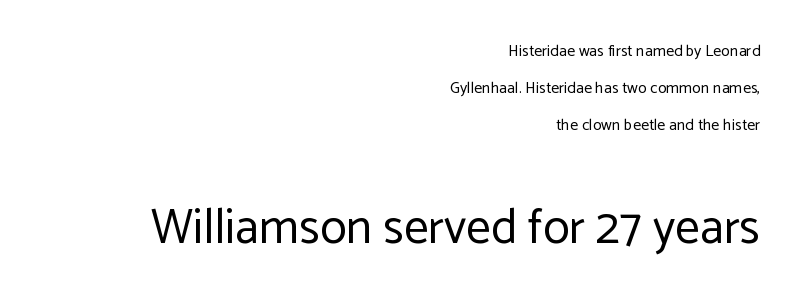
The letterforms sit shoulder to shoulder at normal distance. Underline: absent. Does the lettering tilt? It doesn't — this is upright. Stems and bowls with no extra thickness — not bold.
